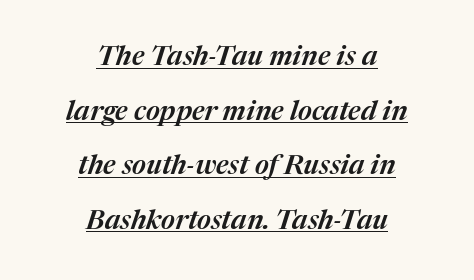
The image shows 27 px text type, italic (leaning right); set centered, loose line spacing (2.02x), normal letter spacing, underlined.
